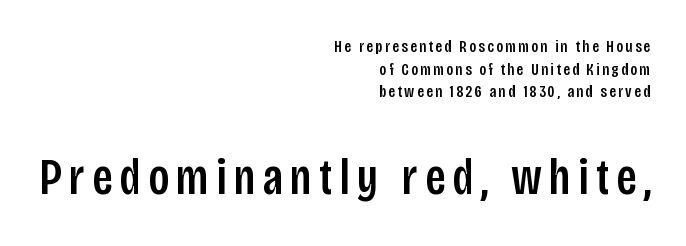
The image shows 52 px condensed sans-serif type, upright; set right-aligned, normal line spacing (1.33x), not underlined; the second (bottom) block is 3.06x larger; low stroke contrast and a large x-height.
